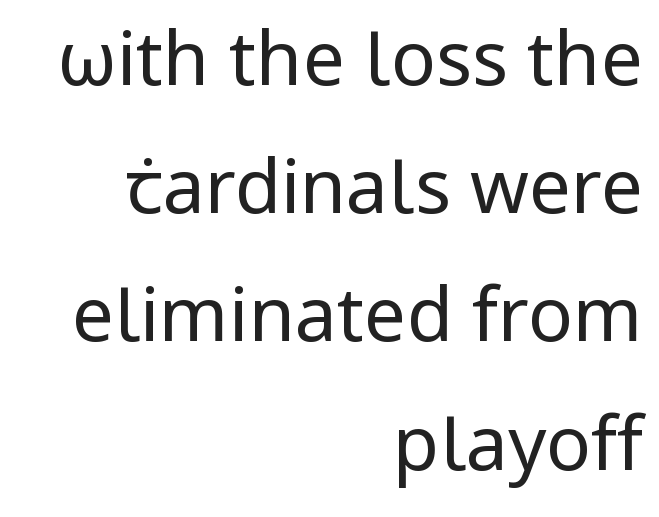
A typesetter would call this zero additional tracking. Quick note: not italic, upright. Here the designer chose a conventional face with non-uniform glyph widths. Just letters on the line, the space beneath them empty.
